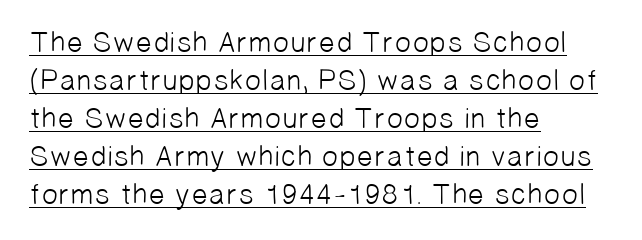
Q: Is the text bold? A: No.
Q: Is the typeface a serif or a sans-serif typeface? A: Sans-serif.
Q: Is the text underlined? A: Yes.
Q: How is the paragraph aligned? A: Left-aligned.
Q: Is the spacing between letters normal or unusually wide? A: Normal.
Q: Is the spacing between lines tight, normal or loose? A: Normal.
Q: Width (condensed, normal, or wide)? A: Normal.
Q: Stroke contrast? A: Low.
Q: x-height? A: Medium.
Q: Monospaced? A: No.
